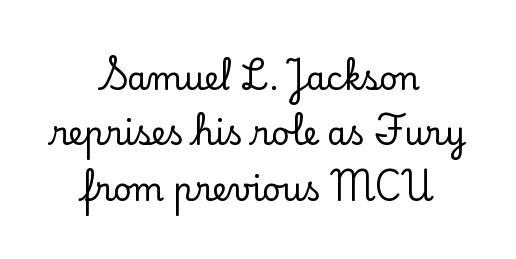
A typesetter would mark this as roman, not italic. These lines are rendered in a variable-pitch font. Rule under the text: the space is simply empty. The horizontal fit of the characters is conventional and even.
